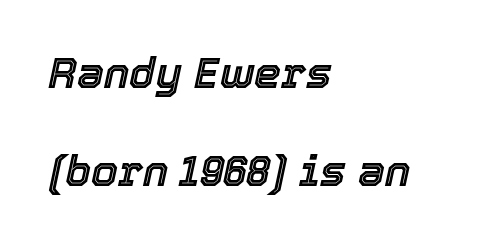
The image shows 43 px text type, italic (leaning right); set left-aligned, loose line spacing (2.29x), normal letter spacing, not underlined; a medium x-height.
